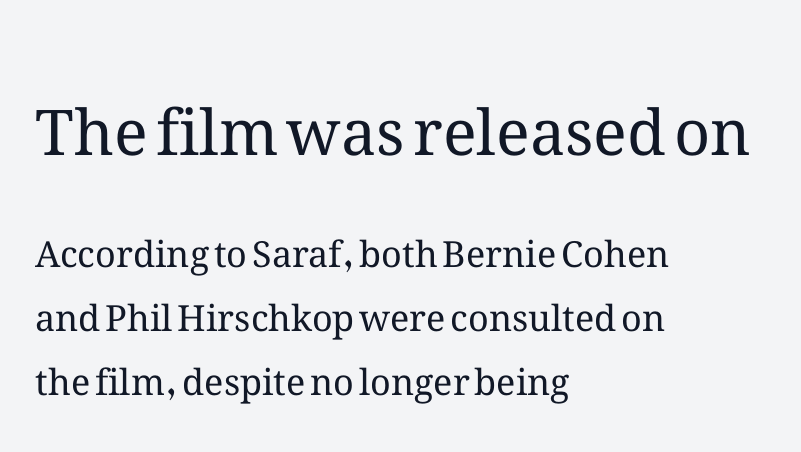
Q: Is the text bold? A: No.
Q: Is the text italic (slanted)? A: No, it is upright.
Q: Is the text underlined? A: No.
Q: How is the paragraph aligned? A: Left-aligned.
Q: Is the spacing between letters normal or unusually wide? A: Normal.
Q: Which block of text is set in a larger size, the first (top) or the second (bottom)? A: The first (top) one.
Q: Width (condensed, normal, or wide)? A: Normal.
Q: Stroke contrast? A: Medium.
Q: x-height? A: Medium.
Q: Monospaced? A: No.
